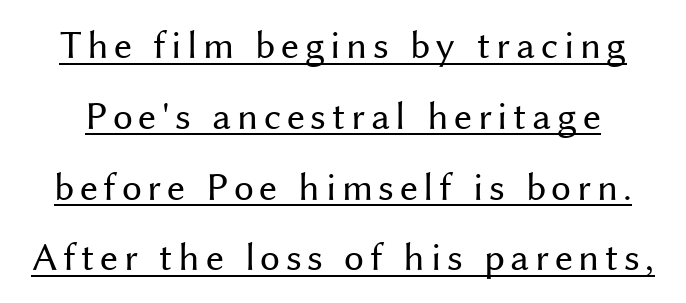
The image shows 40 px regular-weight sans-serif type, upright; set line spacing 1.77x, underlined; medium stroke contrast and a medium x-height.
